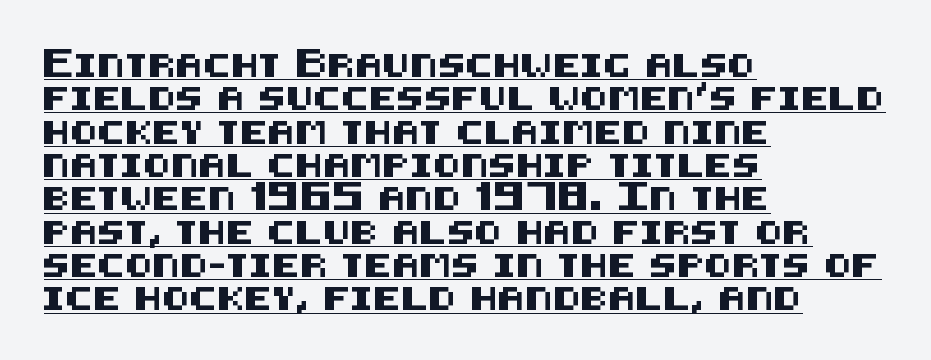
Look at the tracking — it's just the regular setting, nothing added. In terms of leading, this rendering sits right in the middle. Vertical strokes here are truly vertical. The face used here appears with an underline applied.
